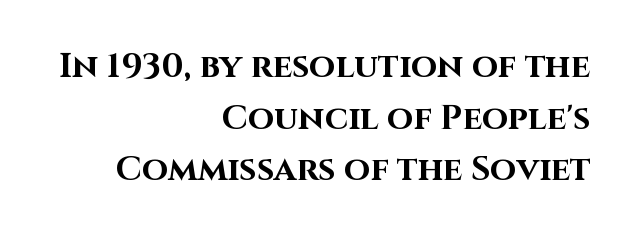
Q: Is the text bold? A: Yes.
Q: Is the text italic (slanted)? A: No, it is upright.
Q: Is the typeface a serif or a sans-serif typeface? A: Sans-serif.
Q: Is the text underlined? A: No.
Q: How is the paragraph aligned? A: Right-aligned.
Q: Is the spacing between letters normal or unusually wide? A: Normal.
Q: Is the spacing between lines tight, normal or loose? A: Normal.
Q: Width (condensed, normal, or wide)? A: Normal.
Q: Stroke contrast? A: High.
Q: x-height? A: Large.
Q: Monospaced? A: No.
